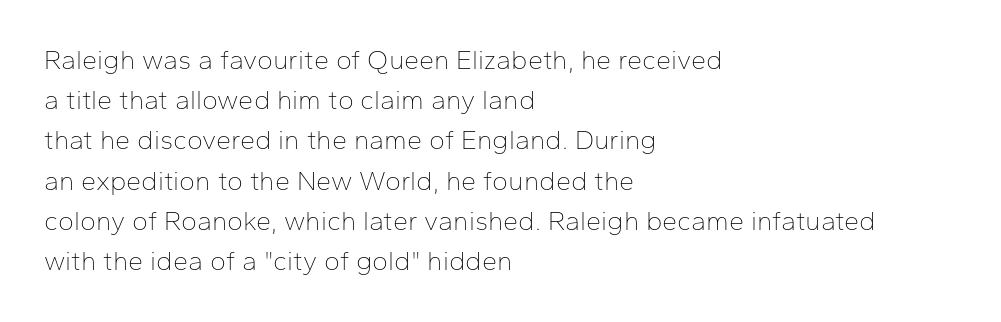
The paragraph shown leans on its left margin. Has an underline been added? It has not. The font's upright variant was chosen for this text. The cut favours lightness, reaching ordinary text weight at its darkest.
